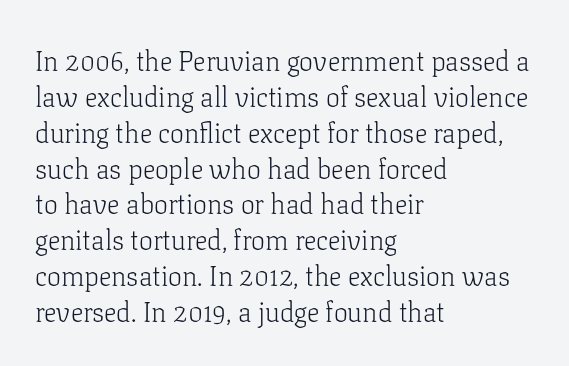
{"serif": "yes", "italic": "no", "bold": "no", "weight": "light", "width": "normal", "stroke_contrast": "low", "x_height": "medium", "monospaced": "no", "underline": "no", "align": "left", "line_spacing": "normal", "line_spacing_ratio": 1.28, "letter_spacing": "normal", "letter_spacing_em": 0.0, "glyph_px": 28}
